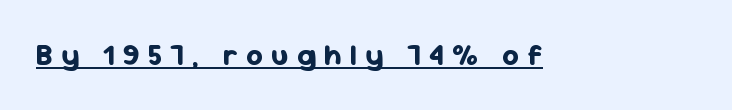
The image shows 29 px bold sans-serif type, upright; set unusually wide letter spacing (+0.28 em), underlined; low stroke contrast and a medium x-height.
